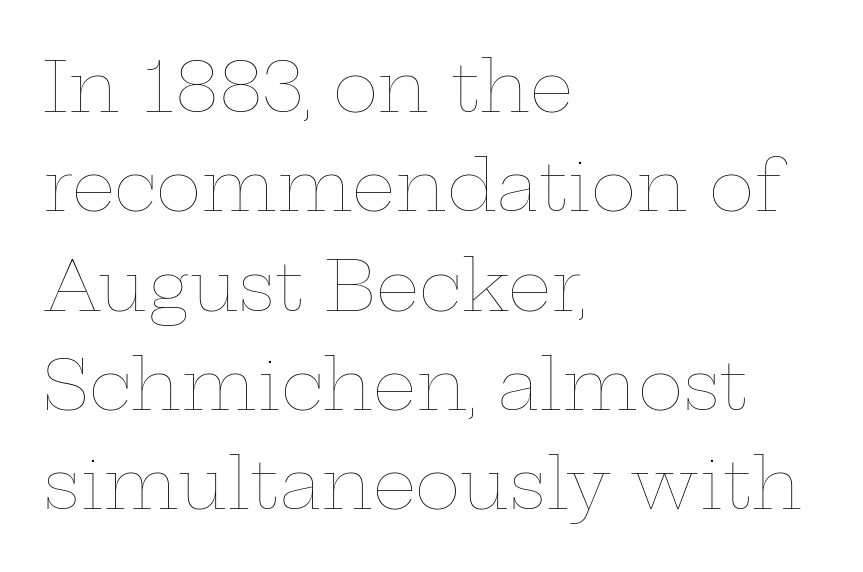
You could not count columns in this text — the font is proportionally spaced. A typesetter would call this zero additional tracking. Notice how the stems are strictly vertical — no italics here. Caption: face not bold, strokes unweighted. A student would call this left alignment; a typographer would say flush left, rag right. Plain, unruled lines of type.
